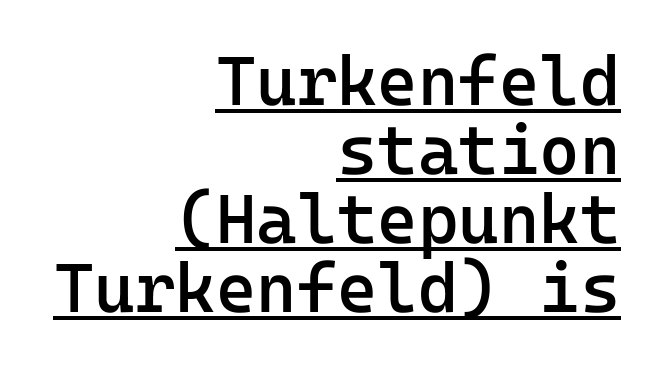
The image shows 69 px semibold sans-serif type, upright, monospaced; set right-aligned, tight line spacing (1.0x), normal letter spacing, underlined; low stroke contrast and a medium x-height.
